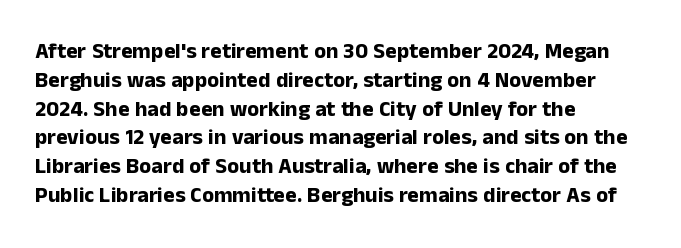
The image shows 22 px bold type, upright; set left-aligned, normal line spacing (1.31x), normal letter spacing, not underlined.
